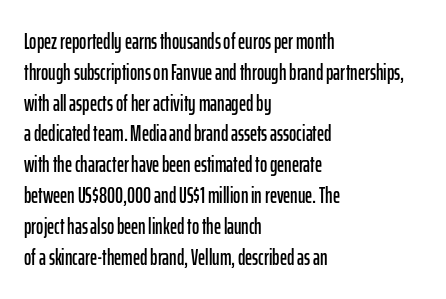
A classic flush-left, rag-right setting is used for this passage. Rendered with straight, roman letterforms. The rendering uses a moderate line-height, typical for paragraphs. In terms of letterspacing, this is plain default setting.
